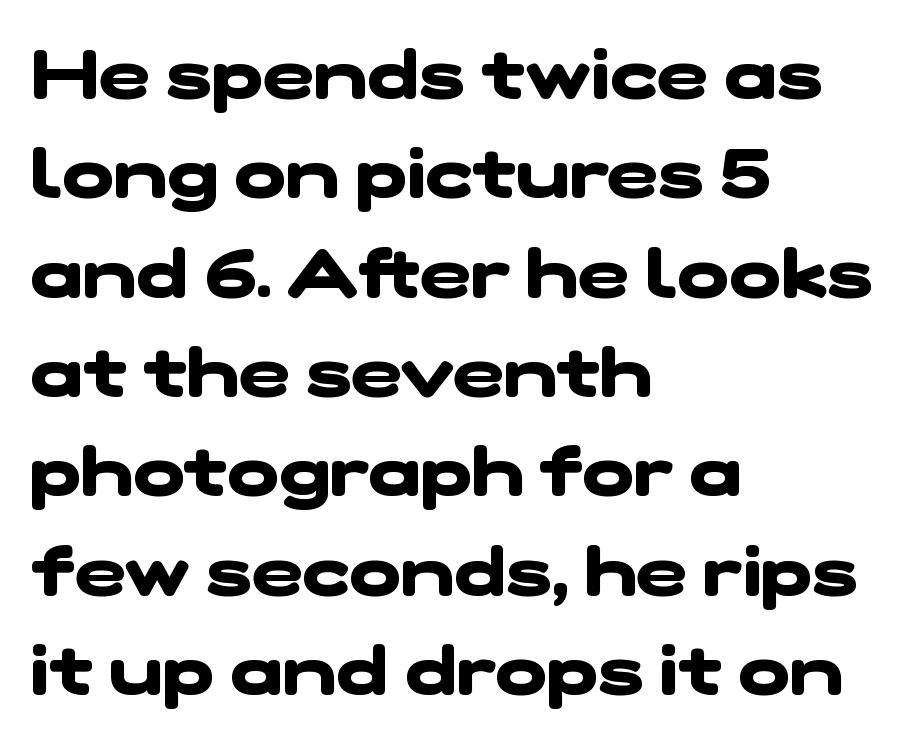
The face used here is proportionally spaced, like ordinary book or web type. Casual observation: everything's shoved over to the left. These lines keep a tight, regular rhythm from letter to letter. What kind of face is this? One without serifs — a sans. The glyphs have the mass of a bold cut. The space between consecutive lines is moderate.
